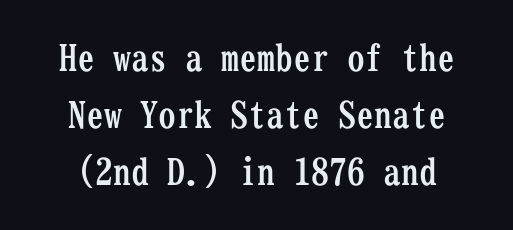
{"serif": "yes", "italic": "no", "bold": "yes", "weight": "semibold", "width": "condensed", "stroke_contrast": "low", "x_height": "medium", "monospaced": "yes", "underline": "no", "line_spacing": "normal", "line_spacing_ratio": 1.59, "letter_spacing": "normal", "letter_spacing_em": 0.0, "glyph_px": 36}
